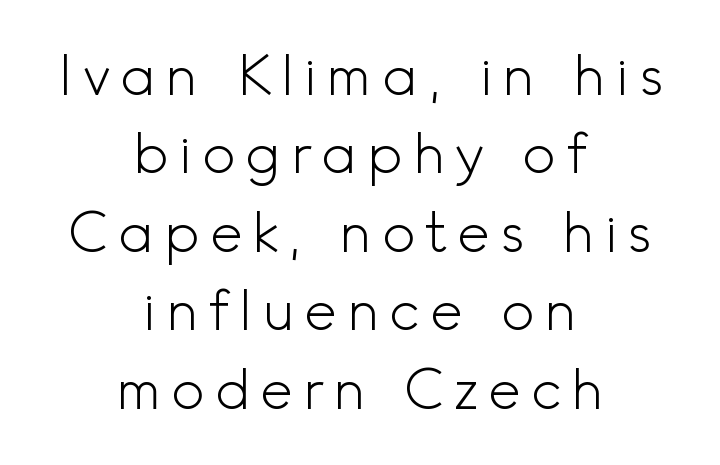
Compared with typical paragraphs, the rows here are spaced about the same. Only glyphs here, with clear space below each row. Type style note: lacks serifs. Every stem runs plumb, perpendicular to the baseline. If you folded the block vertically in half, each line would mirror itself in length.
